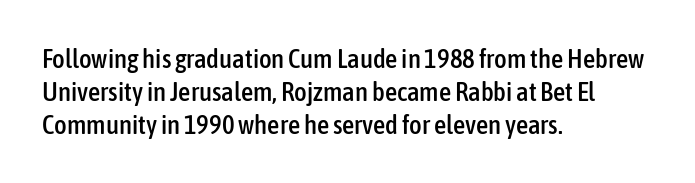
Every row of glyphs begins at an identical x-position on the left. These lines were composed using upright roman letters. Standard letterfit; no display-style spreading of the glyphs. The glyphs are unaccompanied by any horizontal stroke below them.
